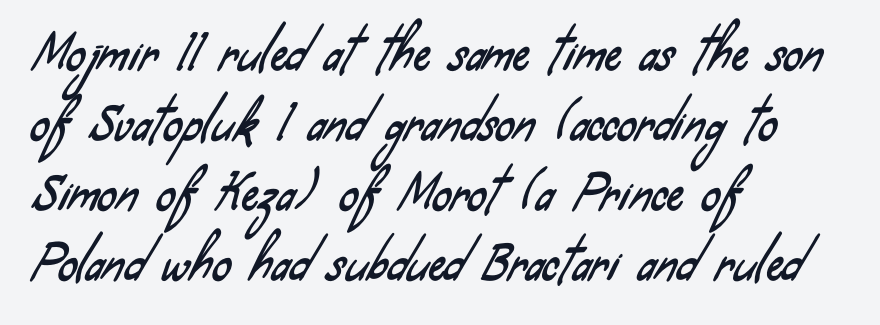
The space directly below the letters is spotless. This rendering employs a face without finishing strokes, i.e., a sans-serif. This block has exactly the height ordinary leading produces. Where is the straight margin? On the left. Does extra space separate the letters? No, they use regular spacing. Varying glyph widths throughout — classic text-font behaviour.
